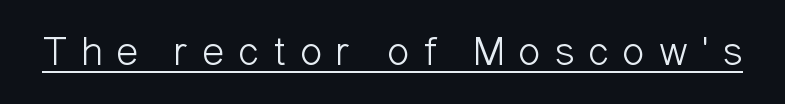
Q: Is the text bold? A: No.
Q: Is the text italic (slanted)? A: No, it is upright.
Q: Is the typeface a serif or a sans-serif typeface? A: Sans-serif.
Q: Is the text underlined? A: Yes.
Q: Is the spacing between letters normal or unusually wide? A: Unusually wide.
Q: Width (condensed, normal, or wide)? A: Condensed.
Q: Stroke contrast? A: Low.
Q: x-height? A: Medium.
Q: Monospaced? A: No.
